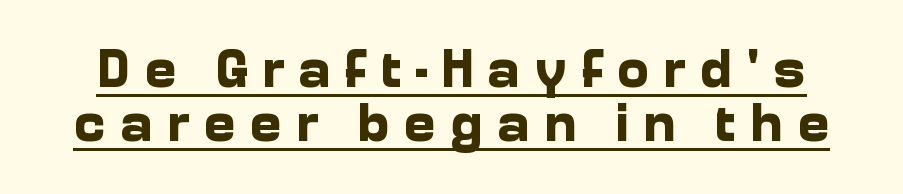
One glance says dense: line gaps are narrower than usual. Do the characters align in a grid? No, the font is proportional. Unlike a traditional serif, this face leaves its strokes unadorned. The strokes are fattened all the way to bold.
